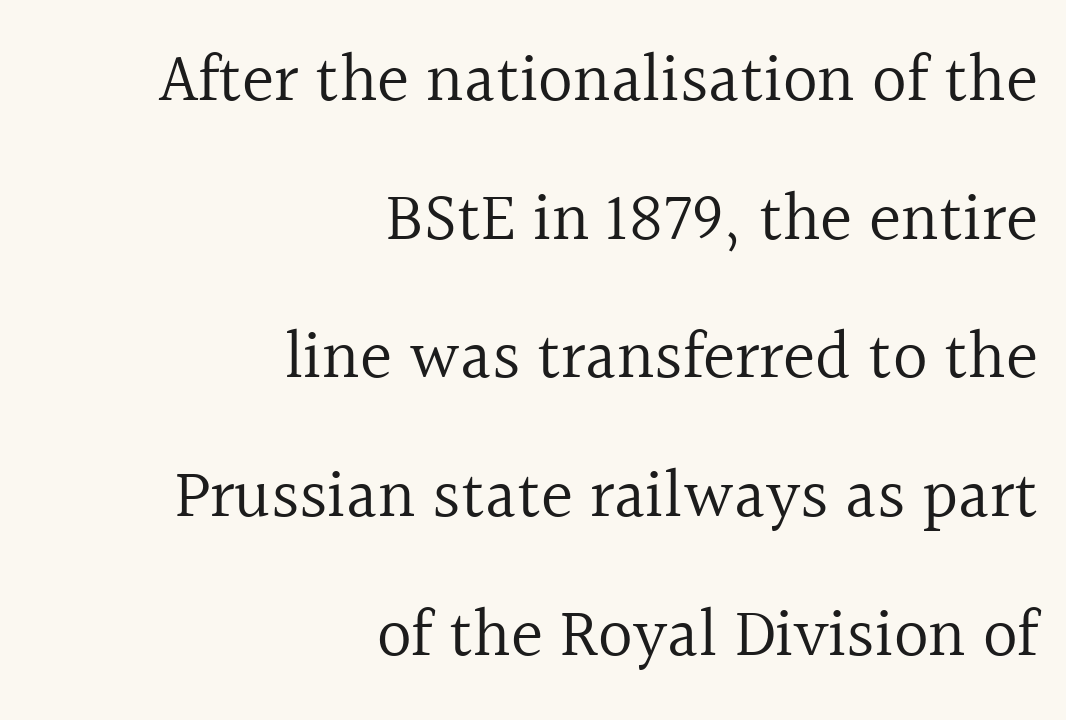
The image shows 68 px regular-weight serif type, upright; set right-aligned, loose line spacing (2.04x), normal letter spacing, not underlined; a medium x-height.
